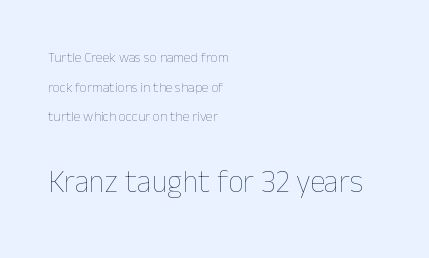
The image shows 31 px thin type, upright; set left-aligned, loose line spacing (2.11x), normal letter spacing, not underlined; the second (bottom) block is 2.21x larger; low stroke contrast and a medium x-height.
